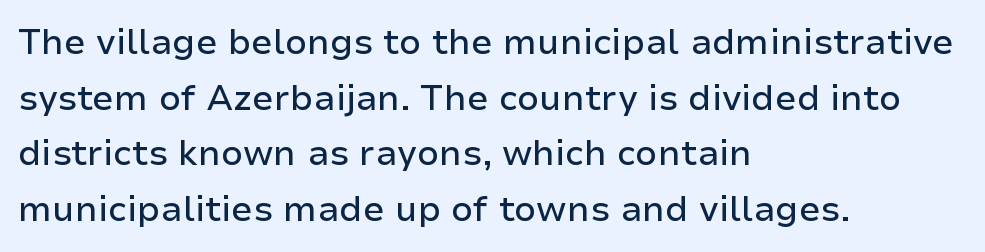
The line-height multiplier appears to be the usual default. The face used here is proportionally spaced, like ordinary book or web type. Students, note that the glyphs here touch the page at normal intervals. This sample is left-justified, so line endings fall wherever the words run out.
